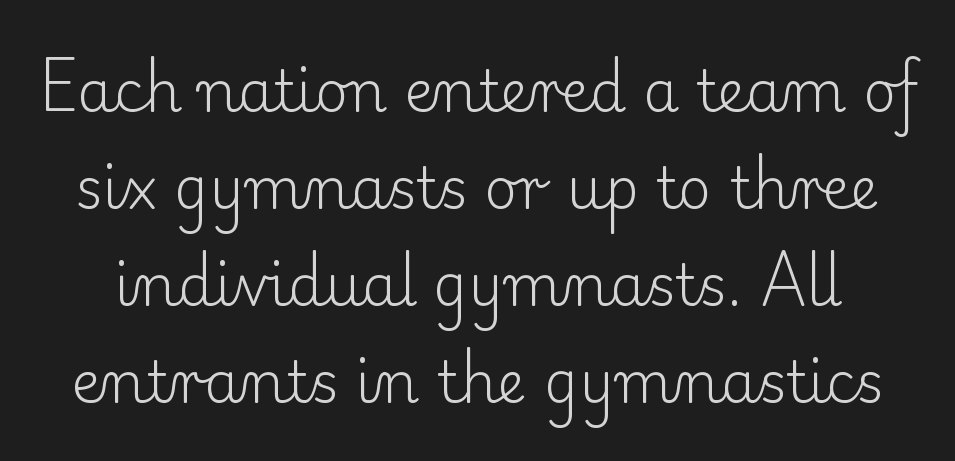
How would I describe the line gaps? Plain and ordinary. Each letter keeps its own natural width here, so spacing adapts to shape. No chunkiness to these letters — they're not bold. The gaps between neighbouring characters are ordinary and unremarkable. A typesetter would mark this as roman, not italic.
